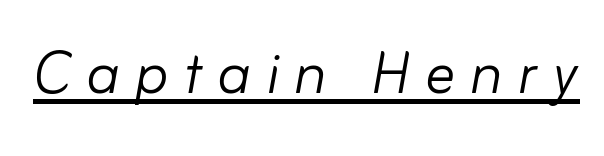
{"italic": "yes", "lean": "right", "slant_degrees": 10, "bold": "no", "weight": "light", "width": "normal", "stroke_contrast": "low", "x_height": "small", "monospaced": "no", "underline": "yes", "letter_spacing": "wide", "letter_spacing_em": 0.2, "glyph_px": 75}
